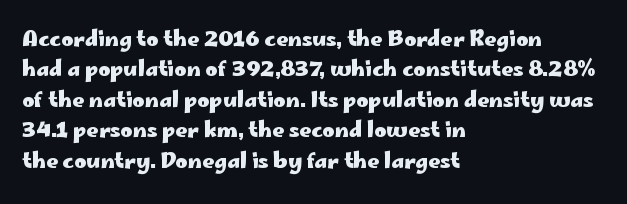
Q: Is the text bold? A: Yes.
Q: Is the text italic (slanted)? A: No, it is upright.
Q: Is the text underlined? A: No.
Q: How is the paragraph aligned? A: Left-aligned.
Q: Is the spacing between letters normal or unusually wide? A: Normal.
Q: Is the spacing between lines tight, normal or loose? A: Normal.
